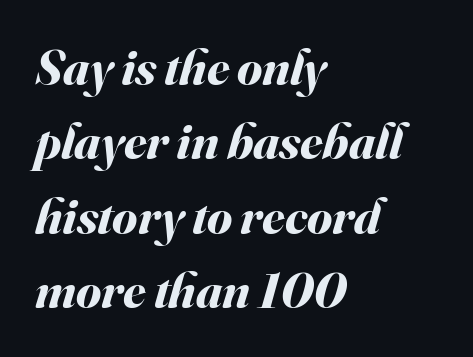
The image shows 51 px bold type, italic (leaning right); set left-aligned, normal line spacing (1.46x), normal letter spacing, not underlined; medium stroke contrast and a small x-height.
